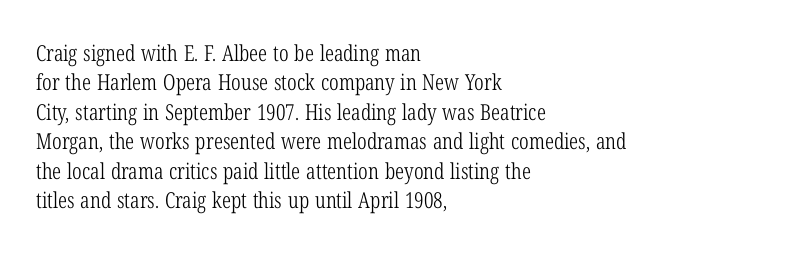
Q: Is the text bold? A: No.
Q: Is the text italic (slanted)? A: No, it is upright.
Q: Is the text underlined? A: No.
Q: How is the paragraph aligned? A: Left-aligned.
Q: Is the spacing between letters normal or unusually wide? A: Normal.
Q: Is the spacing between lines tight, normal or loose? A: Normal.
